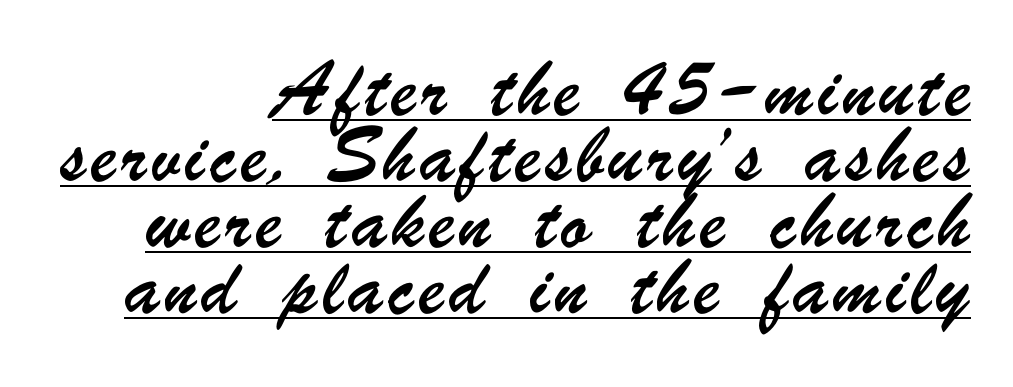
{"serif": "no", "width": "condensed", "stroke_contrast": "low", "x_height": "small", "monospaced": "no", "underline": "yes", "align": "right", "line_spacing_ratio": 1.89, "glyph_px": 35}
